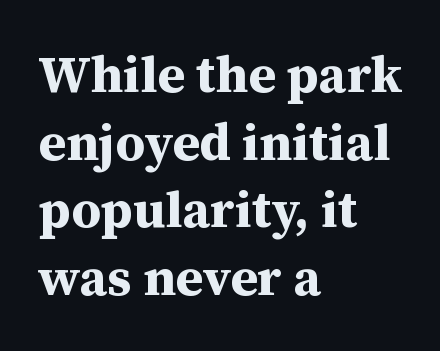
Spacing verdict: proportional, widths tailored to each character. Its strokes are broad and dark, the hallmark of bold type. The typesetter chose a ragged-right arrangement here. The glyphs are unaccompanied by any horizontal stroke below them.
